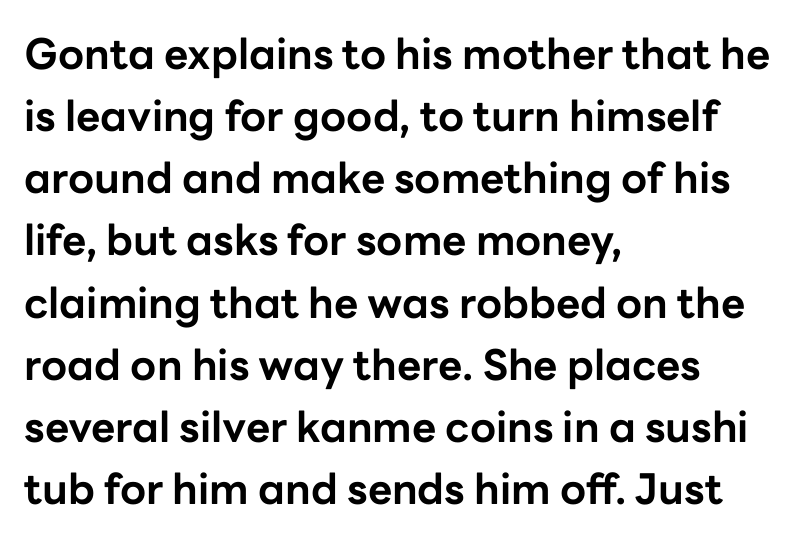
A normal amount of white space separates one row of letters from the next. Notice how the passage keeps a crisp vertical edge on the left only. Here the glyphs are tracked normally, forming tight word shapes. The face used here is a sans, in the tradition of grotesques and geometrics. What weight is shown? A full bold with thick strokes. Posture: vertical.
